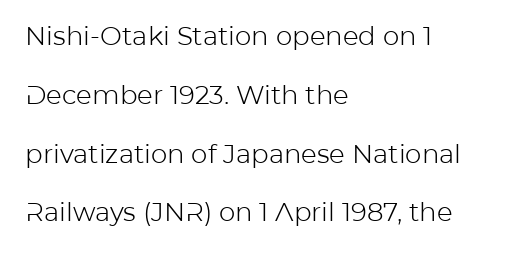
{"italic": "no", "bold": "no", "underline": "no", "align": "left", "line_spacing": "loose", "line_spacing_ratio": 2.26, "letter_spacing": "normal", "letter_spacing_em": 0.0, "glyph_px": 26}
